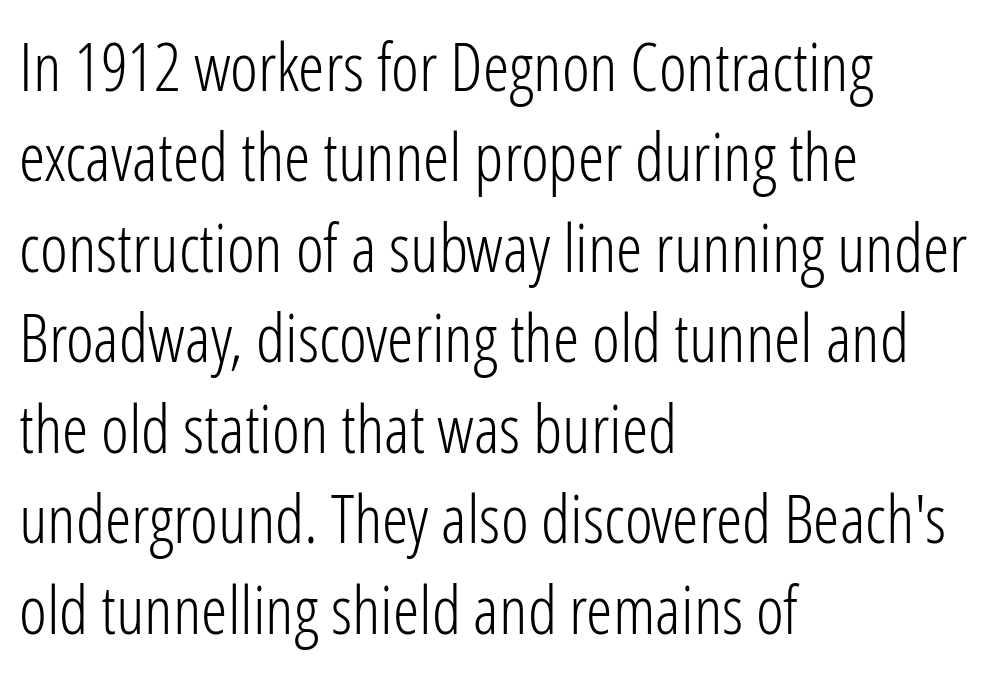
Does the type have serifs? No, each stem ends abruptly. Rendered with straight, roman letterforms. Ink coverage per letter is moderate at most. The foot of each line stays bare and open.
